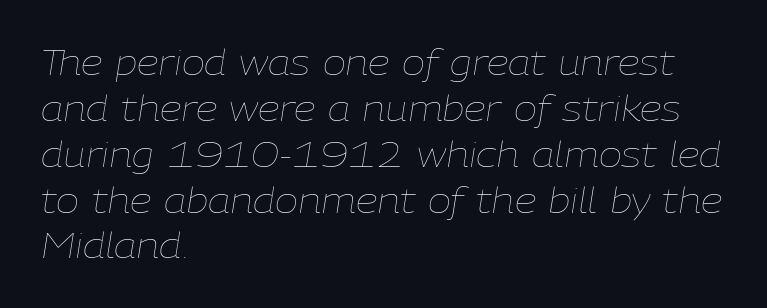
The image shows 35 px thin type, italic (leaning right); set left-aligned, normal line spacing (1.31x), normal letter spacing, not underlined; low stroke contrast and a medium x-height.
